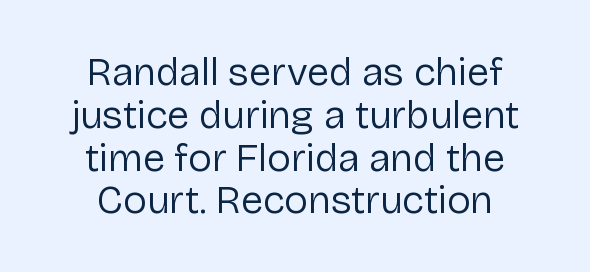
Notice how descenders almost collide with the ascenders below — that's tight leading. You could not count columns in this text — the font is proportionally spaced. This rendering features lettering with no underline. Each line is balanced around a shared central axis. If you drew a line through each stem, it would be perfectly vertical. Is this a heavy cut? Hardly; it is regular or lighter.
